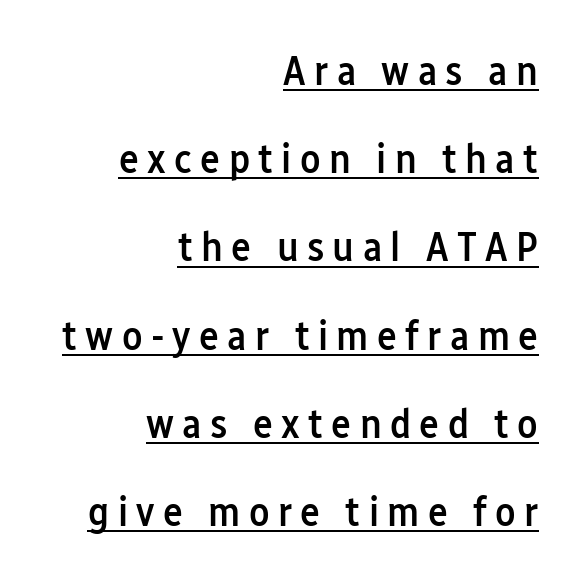
{"serif": "no", "italic": "no", "bold": "semi", "weight": "semibold", "width": "condensed", "stroke_contrast": "low", "x_height": "medium", "monospaced": "no", "underline": "yes", "align": "right", "line_spacing": "loose", "line_spacing_ratio": 2.1, "letter_spacing": "wide", "letter_spacing_em": 0.2, "glyph_px": 42}
